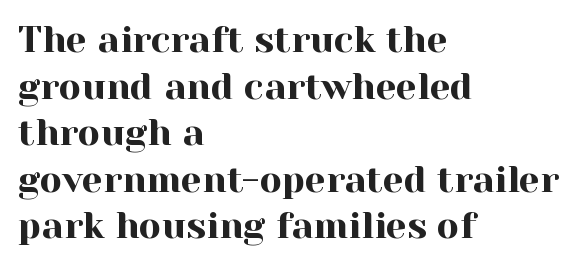
Q: Is the text italic (slanted)? A: No, it is upright.
Q: Is the typeface a serif or a sans-serif typeface? A: Serif.
Q: Is the text underlined? A: No.
Q: How is the paragraph aligned? A: Left-aligned.
Q: Is the spacing between letters normal or unusually wide? A: Normal.
Q: Is the spacing between lines tight, normal or loose? A: Normal.
Q: Width (condensed, normal, or wide)? A: Normal.
Q: x-height? A: Medium.
Q: Monospaced? A: No.
